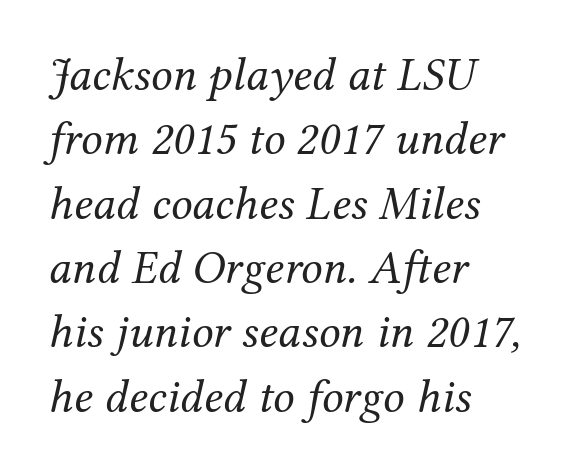
The image shows 48 px regular-weight serif type, italic (leaning right); set left-aligned, normal line spacing (1.34x), normal letter spacing, not underlined; medium stroke contrast and a medium x-height.
